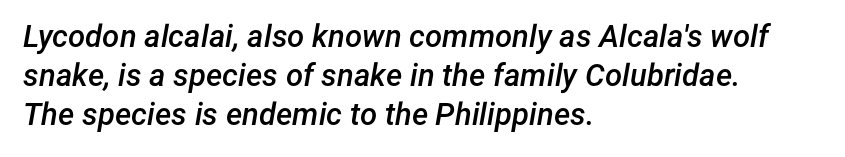
The image shows 31 px semibold type, italic (leaning right); set left-aligned, normal line spacing (1.26x), normal letter spacing, not underlined; low stroke contrast and a medium x-height.
